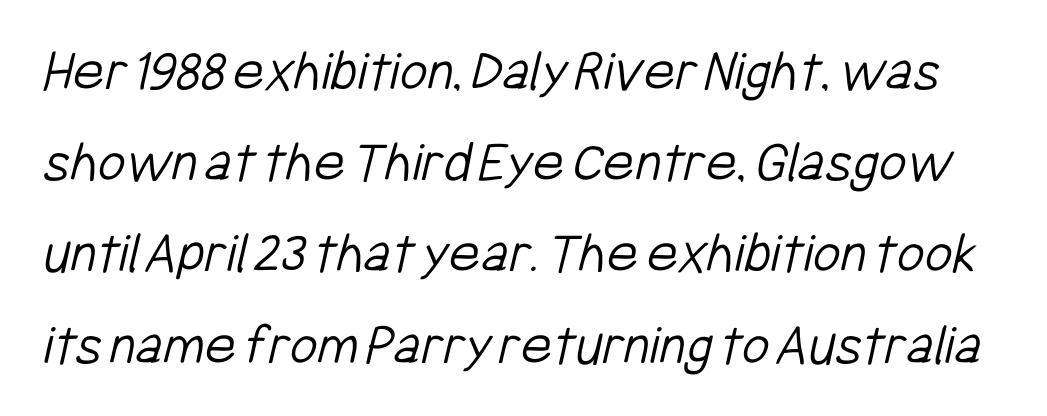
Varying glyph widths throughout — classic text-font behaviour. The letters sit at their default tracking, neither squeezed nor spread. The rows are spaced the way most documents space them. Descenders hang freely into open space. Each stroke keeps to a modest, everyday thickness or less. The type family on display is of the sans-serif kind.
